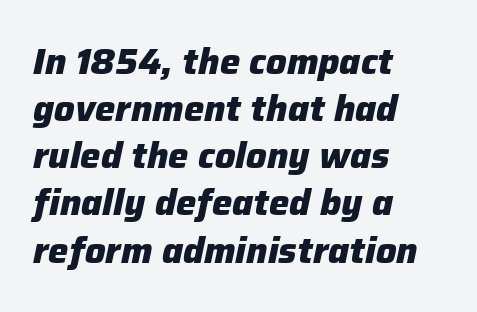
Q: Is the text bold? A: Yes.
Q: Is the text italic (slanted)? A: Yes, it leans right by about 12 degrees.
Q: Is the text underlined? A: No.
Q: How is the paragraph aligned? A: Left-aligned.
Q: Is the spacing between letters normal or unusually wide? A: Normal.
Q: Is the spacing between lines tight, normal or loose? A: Normal.
Q: Width (condensed, normal, or wide)? A: Normal.
Q: Stroke contrast? A: Low.
Q: x-height? A: Medium.
Q: Monospaced? A: No.
